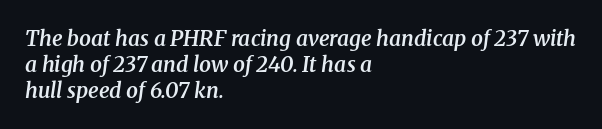
{"italic": "yes", "lean": "right", "slant_degrees": 8, "bold": "semi", "underline": "no", "align": "left", "line_spacing_ratio": 1.23, "letter_spacing": "normal", "letter_spacing_em": 0.0, "glyph_px": 21}
